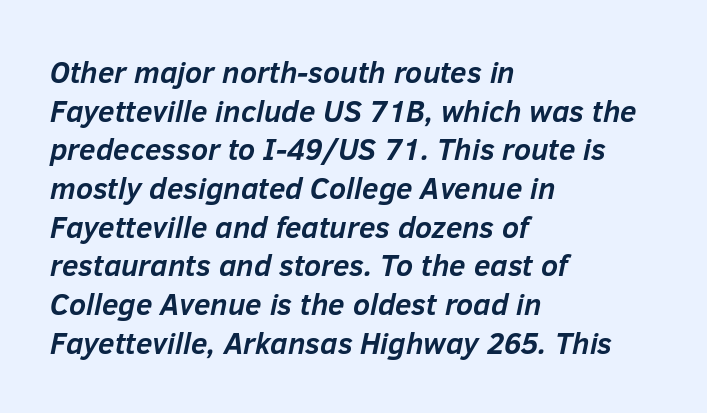
This rendering uses left alignment, leaving the right contour irregular. Plain, unruled lines of type. This sample keeps an unexceptional amount of space between lines. Bold? Absolutely — the strokes are thick and heavy.
